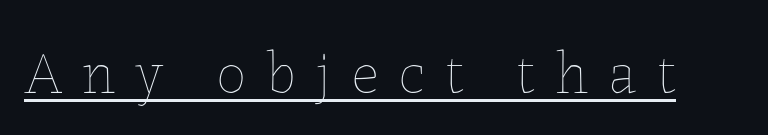
The image shows 60 px thin type, upright; set unusually wide letter spacing (+0.33 em), underlined; low stroke contrast and a medium x-height.
